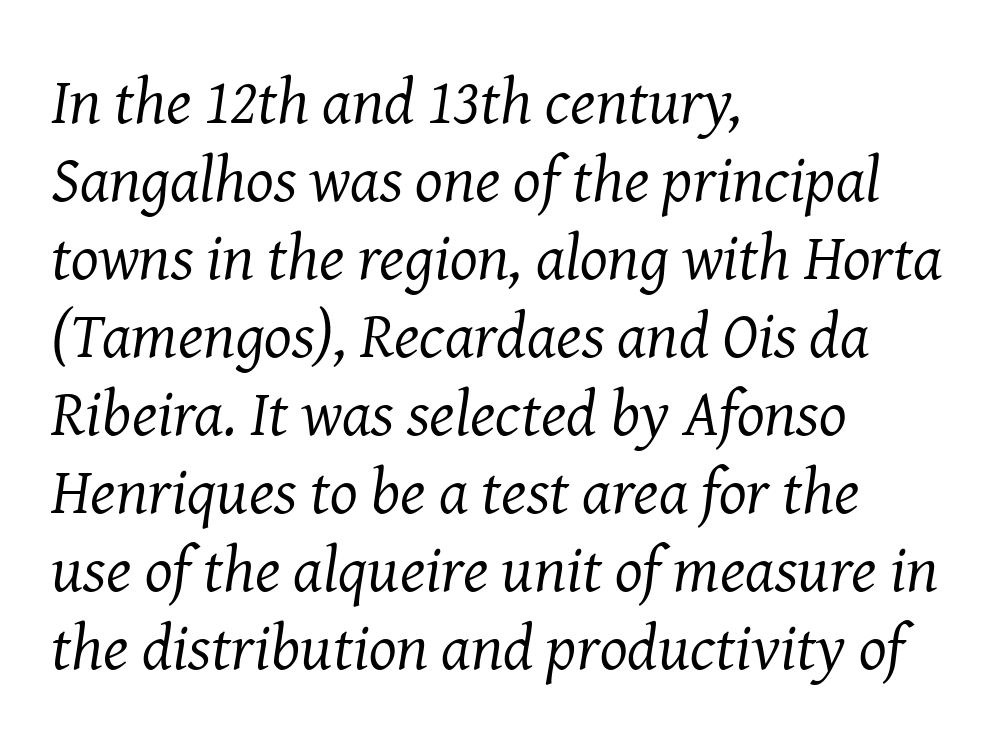
Clear beneath every line of the passage. Do the characters align in a grid? No, the font is proportional. These lines are set flush left with a ragged right edge. Does the type have serifs? Yes, each stem ends in a small foot. Look at the tracking — it's just the regular setting, nothing added. Stems and bowls with no extra thickness — not bold.
